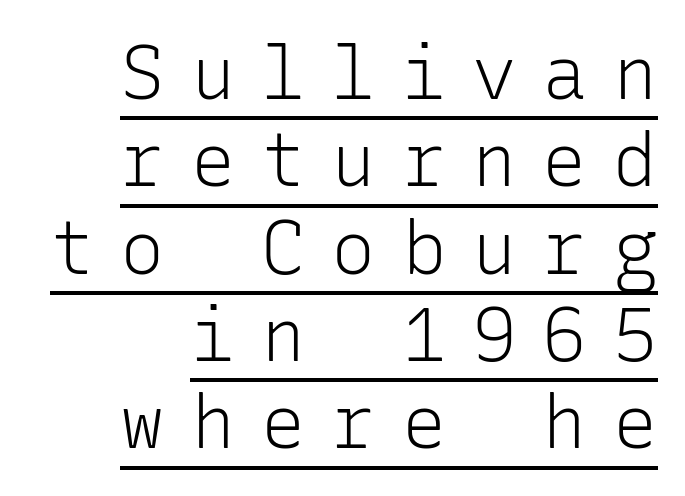
Here the designer chose a console-style face with uniform glyph widths. Check where the strokes stop: nothing finishes them off — pure sans. Tracking here is generous; glyphs stand well apart from one another. The letters stand straight up with perfectly vertical stems. Somebody hit Ctrl+U on this one — the words are underlined. Think standard paragraph weight, or any step lighter than that.
